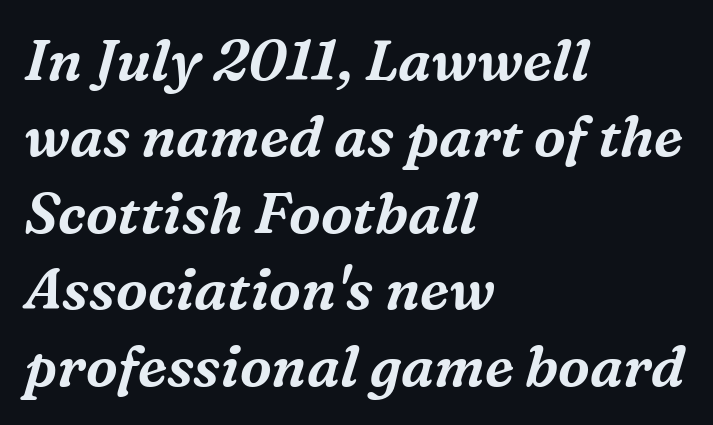
{"serif": "yes", "italic": "yes", "lean": "right", "slant_degrees": 16, "width": "normal", "stroke_contrast": "medium", "x_height": "medium", "monospaced": "no", "underline": "no", "align": "left", "line_spacing": "normal", "line_spacing_ratio": 1.34, "letter_spacing": "normal", "letter_spacing_em": 0.0, "glyph_px": 57}
